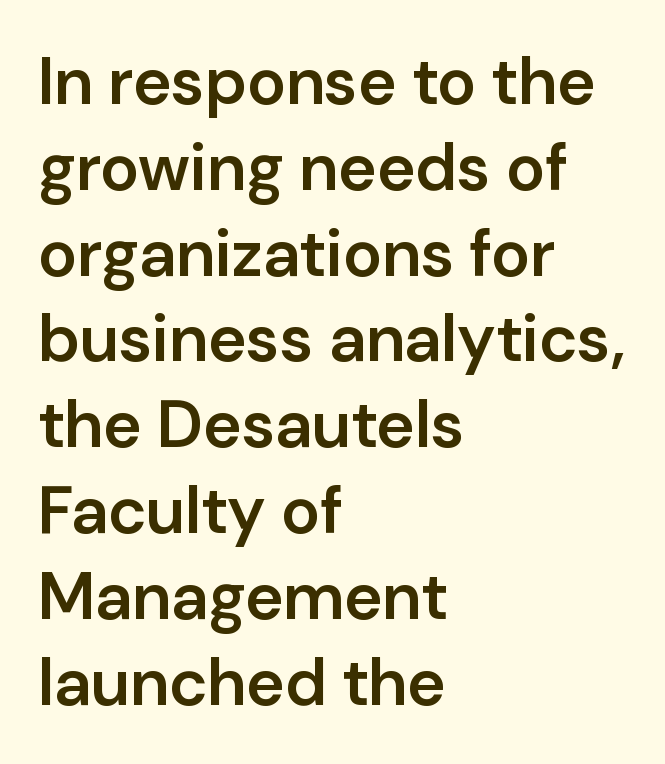
Q: Is the text bold? A: Semi-bold.
Q: Is the text italic (slanted)? A: No, it is upright.
Q: Is the typeface a serif or a sans-serif typeface? A: Sans-serif.
Q: Is the text underlined? A: No.
Q: How is the paragraph aligned? A: Left-aligned.
Q: Is the spacing between letters normal or unusually wide? A: Normal.
Q: Is the spacing between lines tight, normal or loose? A: Normal.
Q: Width (condensed, normal, or wide)? A: Normal.
Q: Stroke contrast? A: Low.
Q: x-height? A: Medium.
Q: Monospaced? A: No.
